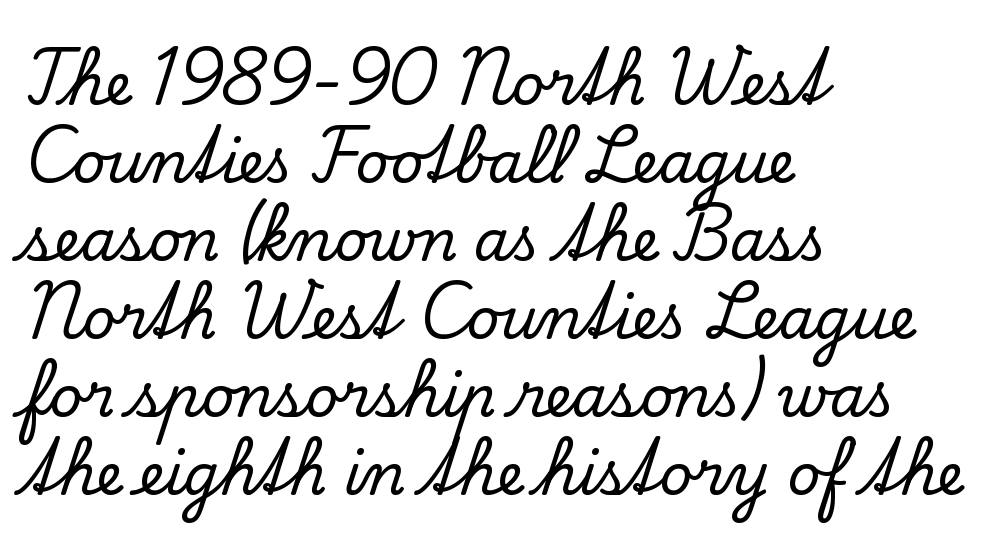
Q: Is the text italic (slanted)? A: Yes.
Q: Is the typeface a serif or a sans-serif typeface? A: Serif.
Q: Is the text underlined? A: No.
Q: How is the paragraph aligned? A: Left-aligned.
Q: Is the spacing between letters normal or unusually wide? A: Normal.
Q: Is the spacing between lines tight, normal or loose? A: Normal.
Q: Width (condensed, normal, or wide)? A: Normal.
Q: Stroke contrast? A: Low.
Q: x-height? A: Small.
Q: Monospaced? A: No.
